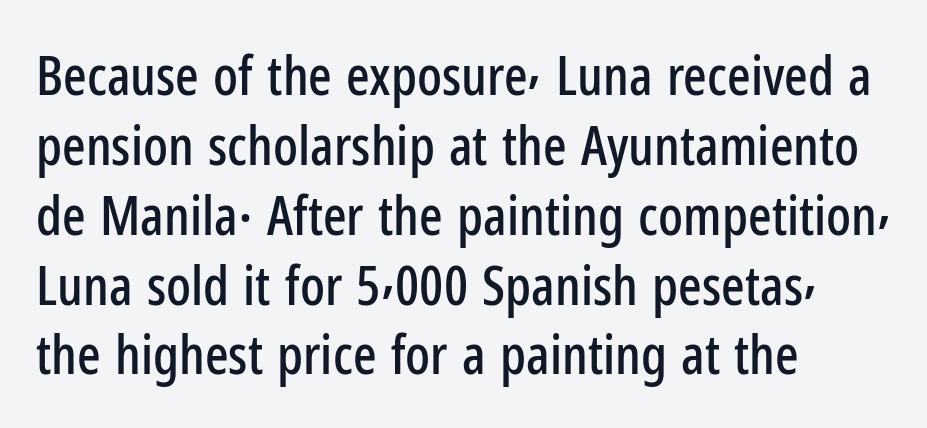
The image shows 55 px condensed sans-serif type, upright; set left-aligned, normal line spacing (1.27x), normal letter spacing, not underlined; low stroke contrast and a medium x-height.
